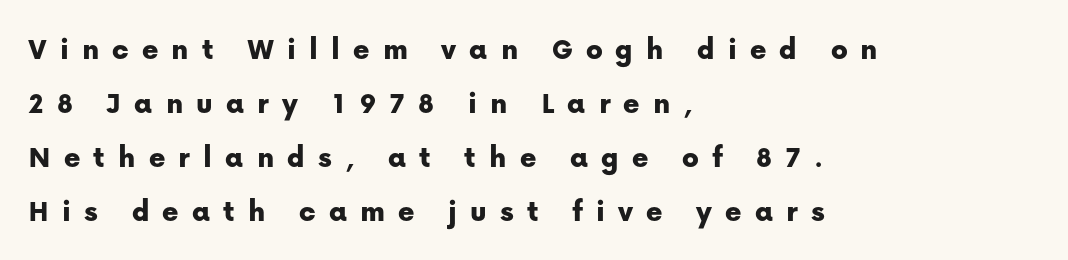
{"serif": "no", "italic": "no", "width": "normal", "stroke_contrast": "low", "x_height": "medium", "monospaced": "no", "underline": "no", "align": "left", "line_spacing_ratio": 1.74, "letter_spacing": "wide", "letter_spacing_em": 0.42, "glyph_px": 31}
